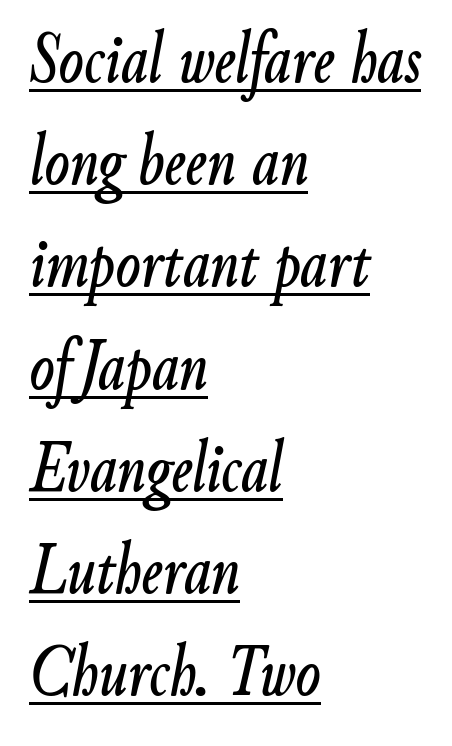
Looks like regular typesetting: each glyph gets only the width it needs. One-word summary of the alignment: left. The typesetter has applied underlining to the passage shown. You could call the tracking neutral — neither tight nor loose.
